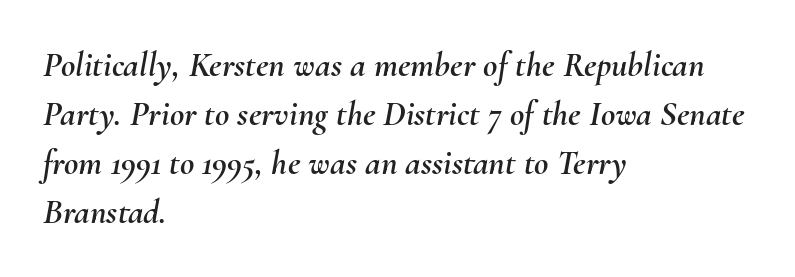
The image shows 35 px text type, italic (leaning right); set left-aligned, normal line spacing (1.4x), normal letter spacing, not underlined; medium stroke contrast and a small x-height.
